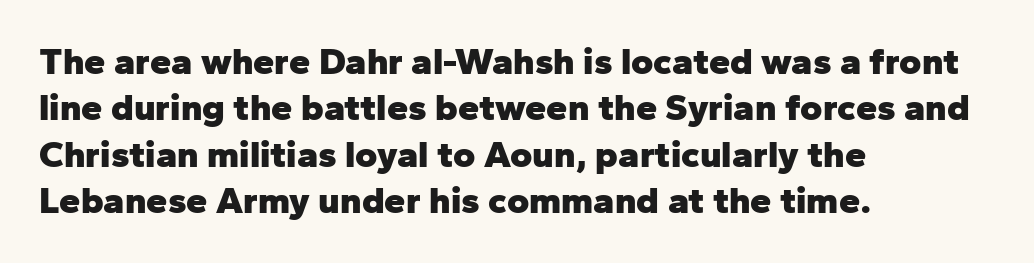
Q: Is the text bold? A: Yes.
Q: Is the text italic (slanted)? A: No, it is upright.
Q: Is the typeface a serif or a sans-serif typeface? A: Sans-serif.
Q: Is the text underlined? A: No.
Q: How is the paragraph aligned? A: Left-aligned.
Q: Is the spacing between letters normal or unusually wide? A: Normal.
Q: Width (condensed, normal, or wide)? A: Normal.
Q: Stroke contrast? A: Low.
Q: x-height? A: Medium.
Q: Monospaced? A: No.
